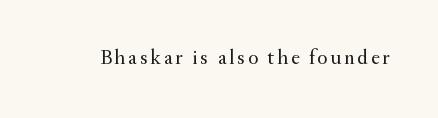
{"italic": "no", "bold": "no", "underline": "no", "glyph_px": 21}
